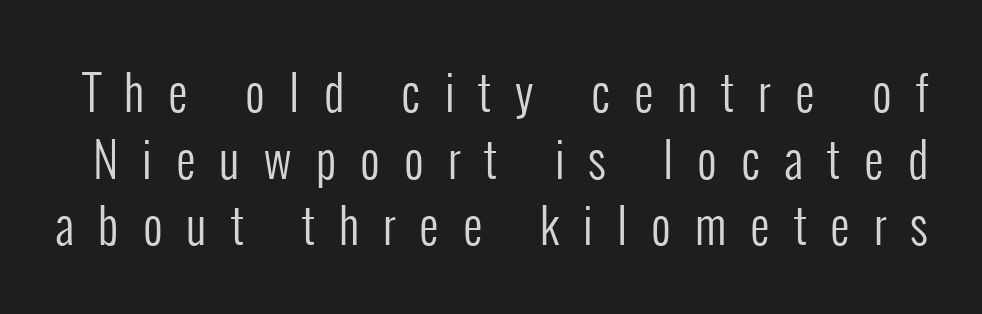
{"serif": "no", "italic": "no", "bold": "no", "weight": "regular", "width": "condensed", "stroke_contrast": "low", "x_height": "medium", "monospaced": "no", "underline": "no", "line_spacing": "normal", "line_spacing_ratio": 1.39, "letter_spacing": "wide", "letter_spacing_em": 0.5, "glyph_px": 48}
